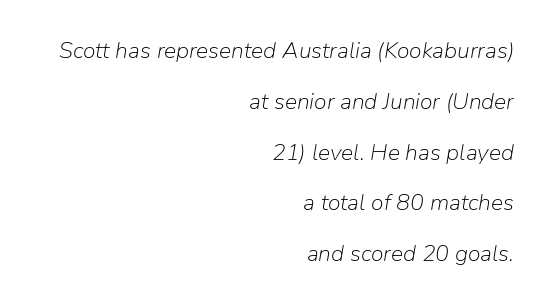
Q: Is the text bold? A: No.
Q: Is the text italic (slanted)? A: Yes, it leans right by about 9 degrees.
Q: Is the text underlined? A: No.
Q: How is the paragraph aligned? A: Right-aligned.
Q: Is the spacing between letters normal or unusually wide? A: Normal.
Q: Is the spacing between lines tight, normal or loose? A: Loose.
